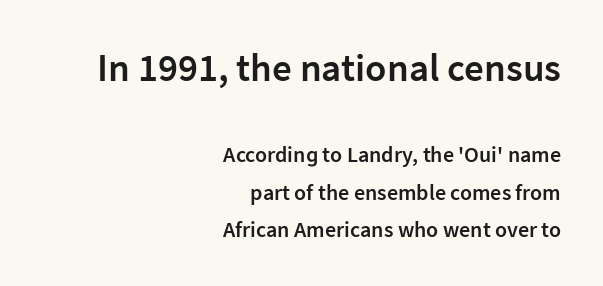
The image shows 39 px semibold sans-serif type, upright; set right-aligned, line spacing 1.71x, normal letter spacing, not underlined; the first (top) block is 1.77x larger; low stroke contrast and a medium x-height.
